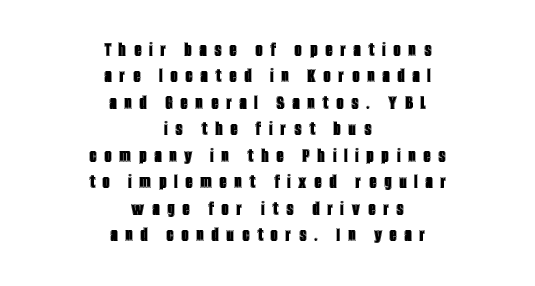
If you measured baseline to baseline, you'd find a middling distance. This rendering features lettering with no underline. Neither beginnings nor endings align; midpoints do. There is plenty of visible air inserted between adjacent glyphs. The lettering holds an erect, upright posture throughout.
